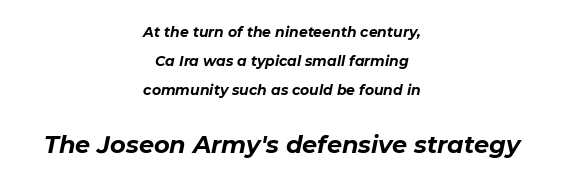
Q: Is the text bold? A: Yes.
Q: Is the text italic (slanted)? A: Yes, it leans right by about 11 degrees.
Q: Is the text underlined? A: No.
Q: How is the paragraph aligned? A: Centered.
Q: Is the spacing between letters normal or unusually wide? A: Normal.
Q: Is the spacing between lines tight, normal or loose? A: Loose.
Q: Which block of text is set in a larger size, the first (top) or the second (bottom)? A: The second (bottom) one.
